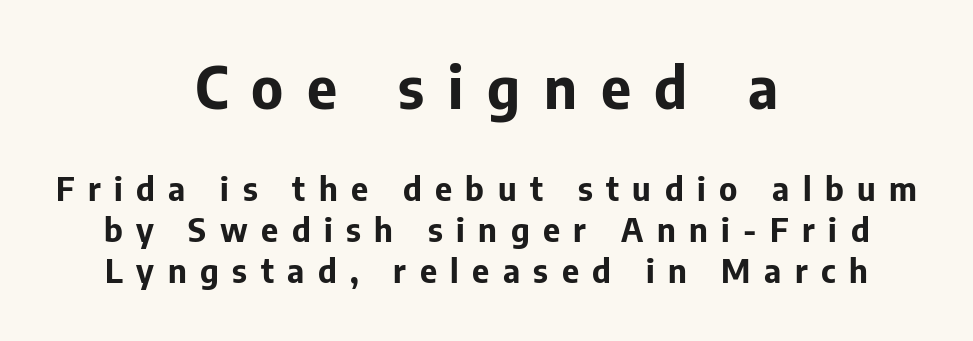
The image shows 58 px bold sans-serif type, upright; set centered, line spacing 1.24x, unusually wide letter spacing (+0.41 em), not underlined; the first (top) block is 1.76x larger; low stroke contrast and a medium x-height.
